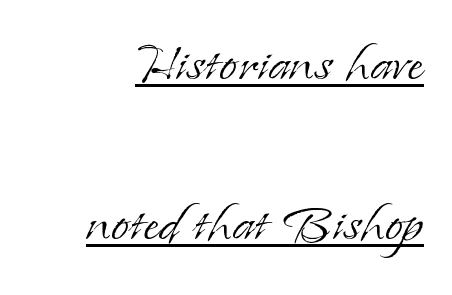
{"serif": "yes", "bold": "no", "weight": "light", "width": "normal", "stroke_contrast": "low", "x_height": "small", "monospaced": "no", "underline": "yes", "line_spacing": "loose", "line_spacing_ratio": 2.42, "letter_spacing": "normal", "letter_spacing_em": 0.0, "glyph_px": 66}
